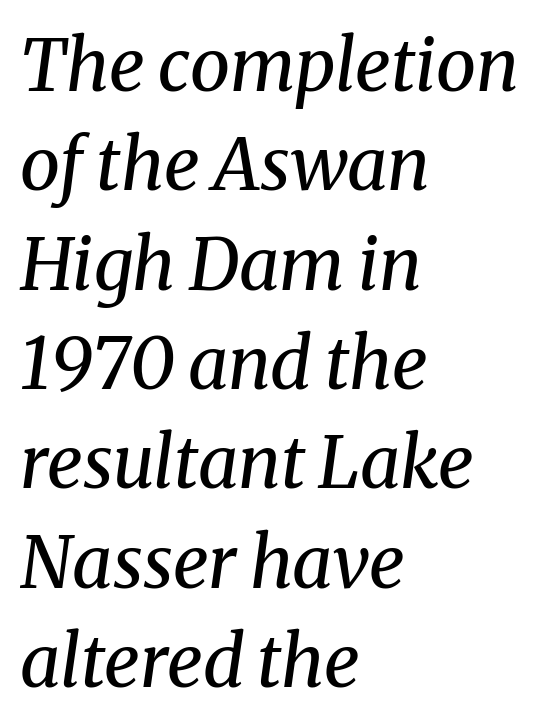
A typesetter would call this proportional, since set widths differ per character. The ragged edge is on the right, which tells us the setting is flush left. You could call the tracking neutral — neither tight nor loose. In terms of leading, this rendering sits right in the middle. Underlining? Definitely not there. The typography opts for an oblique posture over an upright one.
